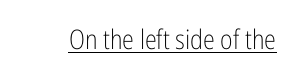
{"italic": "no", "bold": "no", "underline": "yes", "letter_spacing": "normal", "letter_spacing_em": 0.0, "glyph_px": 27}
